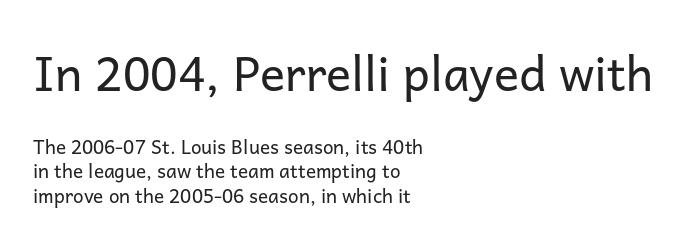
The image shows 47 px regular-weight sans-serif type, upright; set left-aligned, normal line spacing (1.27x), normal letter spacing, not underlined; the first (top) block is 2.47x larger; low stroke contrast and a medium x-height.
